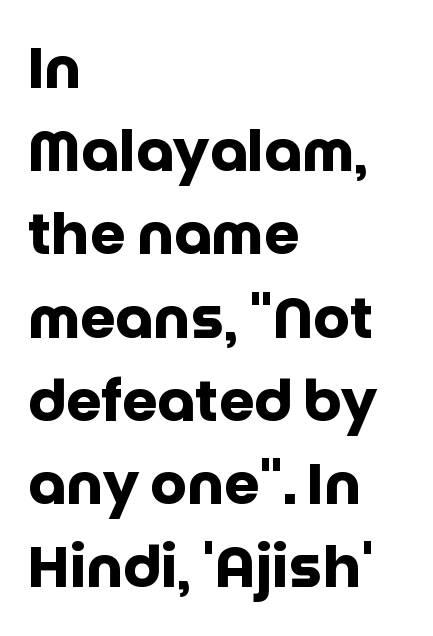
{"serif": "no", "italic": "no", "bold": "yes", "weight": "heavy", "width": "normal", "stroke_contrast": "low", "x_height": "large", "monospaced": "no", "underline": "no", "align": "left", "line_spacing": "normal", "line_spacing_ratio": 1.46, "letter_spacing": "normal", "letter_spacing_em": 0.0, "glyph_px": 57}
